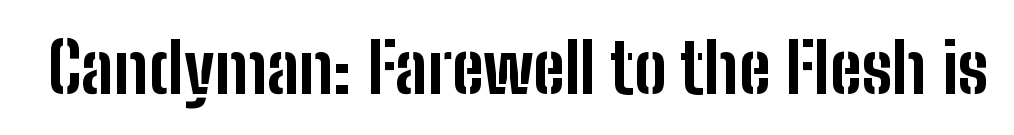
Q: Is the text bold? A: Yes.
Q: Is the text italic (slanted)? A: No, it is upright.
Q: Is the typeface a serif or a sans-serif typeface? A: Sans-serif.
Q: Is the text underlined? A: No.
Q: Is the spacing between letters normal or unusually wide? A: Normal.
Q: Width (condensed, normal, or wide)? A: Condensed.
Q: Stroke contrast? A: Low.
Q: x-height? A: Medium.
Q: Monospaced? A: No.
